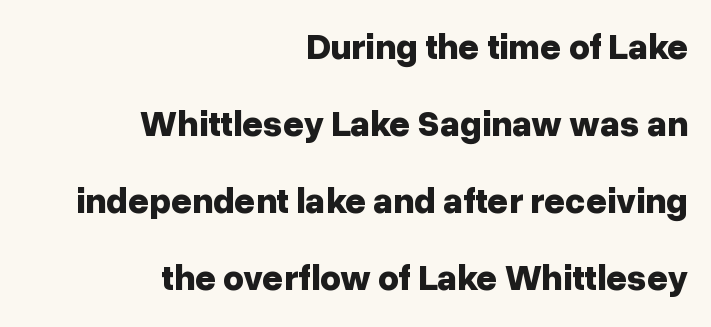
Q: Is the text bold? A: Yes.
Q: Is the text italic (slanted)? A: No, it is upright.
Q: Is the typeface a serif or a sans-serif typeface? A: Sans-serif.
Q: Is the text underlined? A: No.
Q: How is the paragraph aligned? A: Right-aligned.
Q: Is the spacing between letters normal or unusually wide? A: Normal.
Q: Is the spacing between lines tight, normal or loose? A: Loose.
Q: Width (condensed, normal, or wide)? A: Normal.
Q: Stroke contrast? A: Low.
Q: x-height? A: Medium.
Q: Monospaced? A: No.
